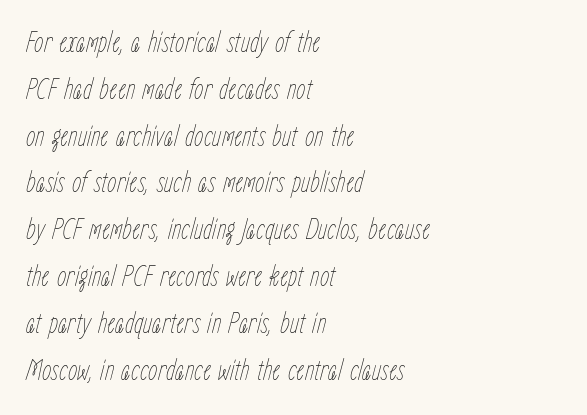
Q: Is the text bold? A: No.
Q: Is the text italic (slanted)? A: Yes, it leans right by about 15 degrees.
Q: Is the text underlined? A: No.
Q: How is the paragraph aligned? A: Left-aligned.
Q: Is the spacing between letters normal or unusually wide? A: Normal.
Q: Is the spacing between lines tight, normal or loose? A: Normal.
Q: Width (condensed, normal, or wide)? A: Condensed.
Q: Stroke contrast? A: Low.
Q: x-height? A: Medium.
Q: Monospaced? A: No.
